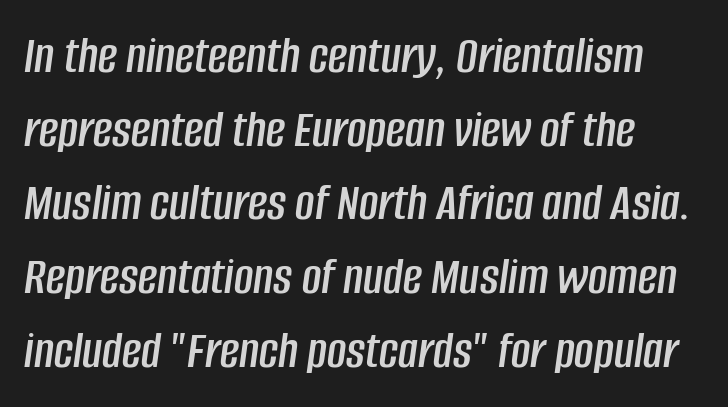
Plain, unruled lines of type. These lines are rendered in a variable-pitch font. The lines in this sample share a left origin and differ only in where they stop. The letters sit at their default tracking, neither squeezed nor spread. The font's italic variant was chosen for this text.
